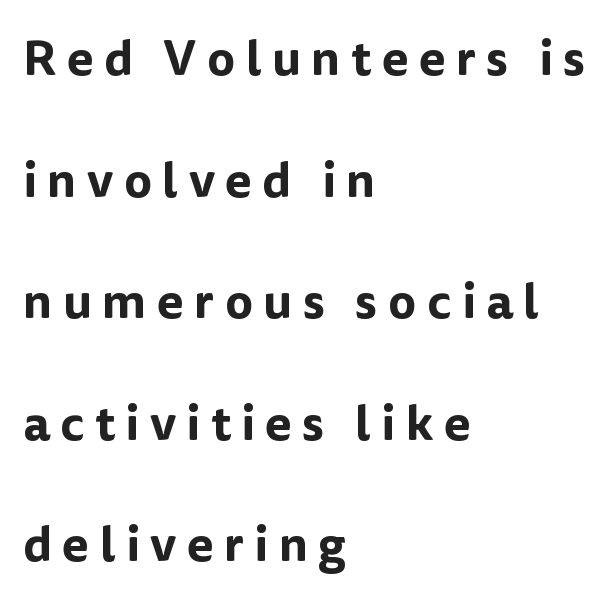
Q: Is the text italic (slanted)? A: No, it is upright.
Q: Is the typeface a serif or a sans-serif typeface? A: Sans-serif.
Q: Is the text underlined? A: No.
Q: How is the paragraph aligned? A: Left-aligned.
Q: Is the spacing between letters normal or unusually wide? A: Unusually wide.
Q: Is the spacing between lines tight, normal or loose? A: Loose.
Q: Width (condensed, normal, or wide)? A: Normal.
Q: Stroke contrast? A: Low.
Q: x-height? A: Medium.
Q: Monospaced? A: No.
